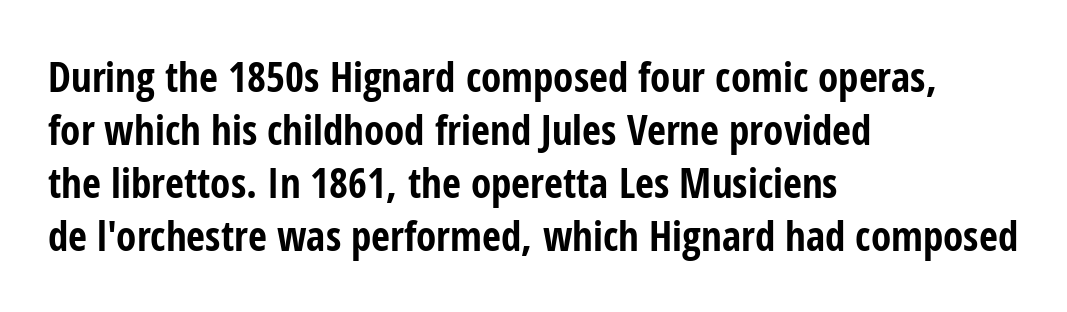
The designer left line spacing at the default. Nope, no serifs anywhere on these letters. You could not count columns in this text — the font is proportionally spaced. The glyphs are unaccompanied by any horizontal stroke below them. These lines were composed using upright roman letters. The sample has been set heavy, in full bold.
